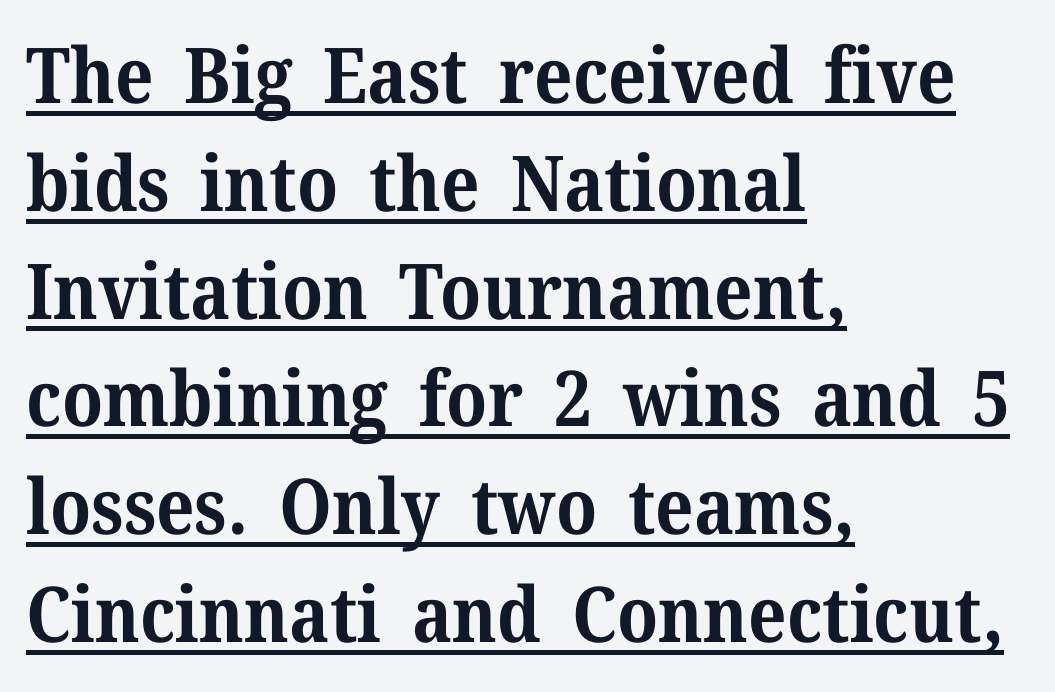
Q: Is the text bold? A: Yes.
Q: Is the text italic (slanted)? A: No, it is upright.
Q: Is the typeface a serif or a sans-serif typeface? A: Serif.
Q: Is the text underlined? A: Yes.
Q: How is the paragraph aligned? A: Left-aligned.
Q: Is the spacing between letters normal or unusually wide? A: Normal.
Q: Is the spacing between lines tight, normal or loose? A: Normal.
Q: Width (condensed, normal, or wide)? A: Normal.
Q: Stroke contrast? A: Medium.
Q: x-height? A: Medium.
Q: Monospaced? A: No.
